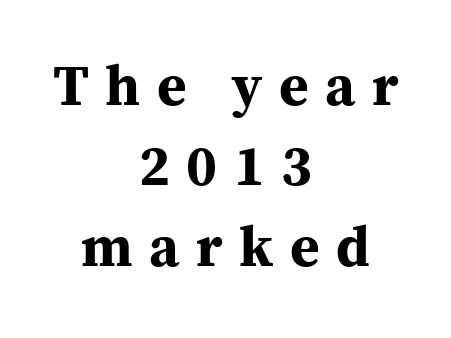
The passage shown is typeset with a serif family. The rendering uses natural spacing where letterforms have individual widths. Compared with typical body copy, the letter spacing here is much looser. Nobody drew a line under any word here.
